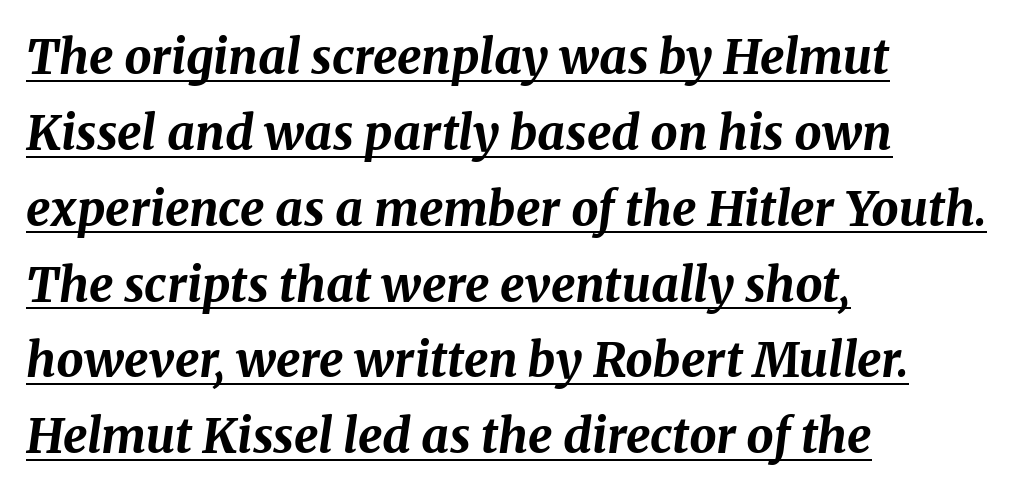
Q: Is the text bold? A: Yes.
Q: Is the text italic (slanted)? A: Yes, it leans right by about 8 degrees.
Q: Is the text underlined? A: Yes.
Q: How is the paragraph aligned? A: Left-aligned.
Q: Is the spacing between letters normal or unusually wide? A: Normal.
Q: Is the spacing between lines tight, normal or loose? A: Normal.
Q: Width (condensed, normal, or wide)? A: Normal.
Q: Stroke contrast? A: Medium.
Q: x-height? A: Medium.
Q: Monospaced? A: No.
